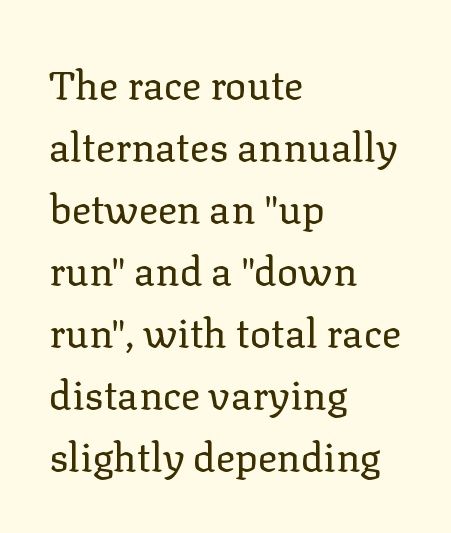
The image shows 40 px regular-weight serif type, upright; set left-aligned, normal line spacing (1.55x), normal letter spacing, not underlined; low stroke contrast and a medium x-height.
